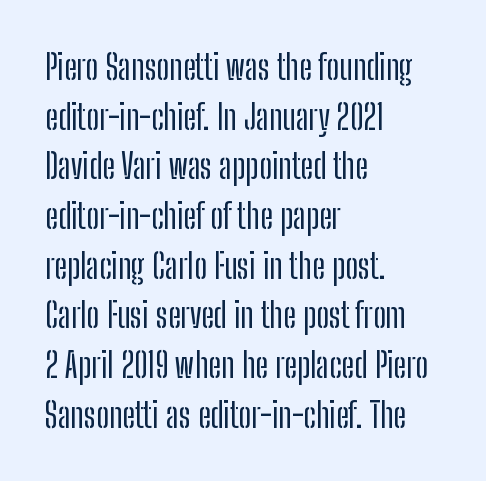
Spacing verdict: proportional, widths tailored to each character. Horizontal bands of white between lines are of average thickness. Notice how the passage keeps a crisp vertical edge on the left only. Observe the ordinary spacing: letters are neighbours, not strangers. Regarding serifs, this sample does without them. Nope, not italic — everything's standing straight.
